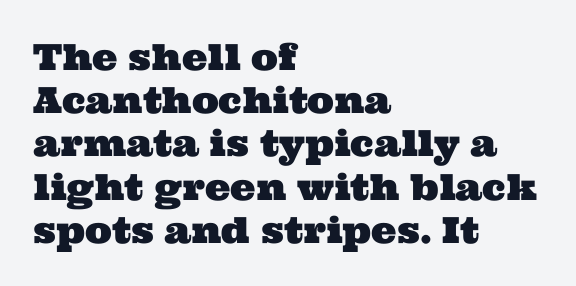
{"serif": "yes", "width": "wide", "stroke_contrast": "medium", "x_height": "medium", "monospaced": "no", "underline": "no", "align": "left", "line_spacing_ratio": 1.2, "letter_spacing": "normal", "letter_spacing_em": 0.0, "glyph_px": 36}
